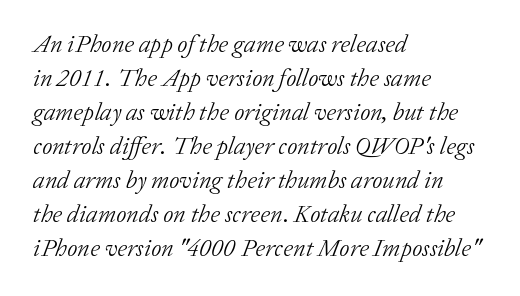
{"italic": "yes", "lean": "right", "slant_degrees": 20, "bold": "no", "underline": "no", "align": "left", "line_spacing": "normal", "line_spacing_ratio": 1.36, "letter_spacing": "normal", "letter_spacing_em": 0.0, "glyph_px": 25}
